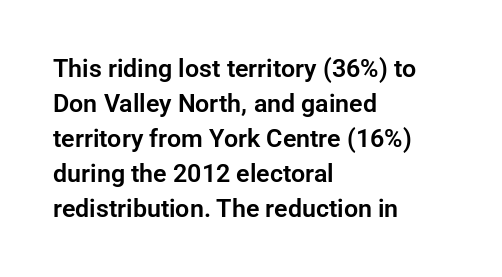
Q: Is the text italic (slanted)? A: No, it is upright.
Q: Is the text underlined? A: No.
Q: How is the paragraph aligned? A: Left-aligned.
Q: Is the spacing between letters normal or unusually wide? A: Normal.
Q: Is the spacing between lines tight, normal or loose? A: Normal.
